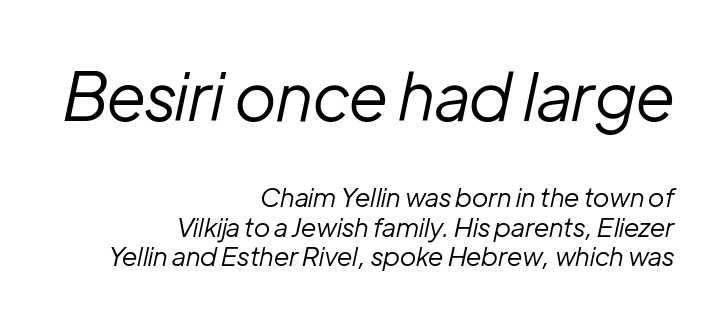
Q: Is the text bold? A: No.
Q: Is the text italic (slanted)? A: Yes, it leans right by about 12 degrees.
Q: Is the text underlined? A: No.
Q: How is the paragraph aligned? A: Right-aligned.
Q: Is the spacing between letters normal or unusually wide? A: Normal.
Q: Is the spacing between lines tight, normal or loose? A: Tight.
Q: Which block of text is set in a larger size, the first (top) or the second (bottom)? A: The first (top) one.
Q: Width (condensed, normal, or wide)? A: Normal.
Q: Stroke contrast? A: Low.
Q: x-height? A: Medium.
Q: Monospaced? A: No.
